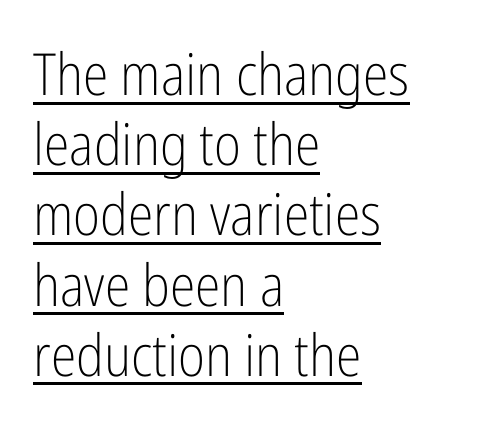
Q: Is the text bold? A: No.
Q: Is the text italic (slanted)? A: No, it is upright.
Q: Is the typeface a serif or a sans-serif typeface? A: Sans-serif.
Q: Is the text underlined? A: Yes.
Q: How is the paragraph aligned? A: Left-aligned.
Q: Is the spacing between letters normal or unusually wide? A: Normal.
Q: Width (condensed, normal, or wide)? A: Condensed.
Q: Stroke contrast? A: Low.
Q: x-height? A: Medium.
Q: Monospaced? A: No.
